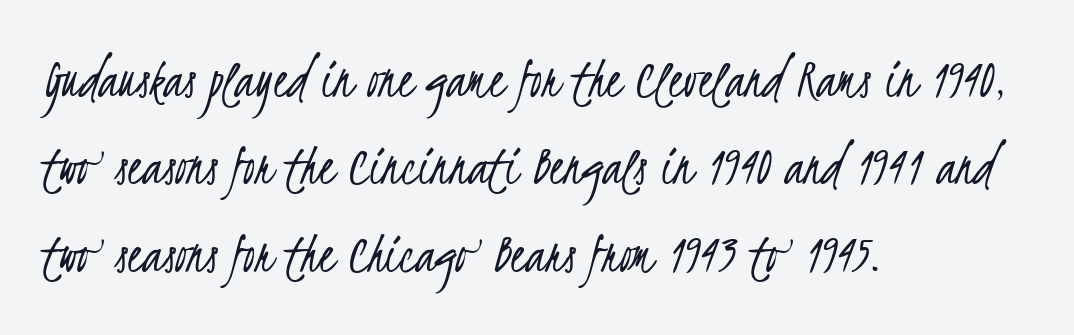
Q: Is the text bold? A: No.
Q: Is the typeface a serif or a sans-serif typeface? A: Sans-serif.
Q: Is the text underlined? A: No.
Q: How is the paragraph aligned? A: Left-aligned.
Q: Is the spacing between letters normal or unusually wide? A: Normal.
Q: Is the spacing between lines tight, normal or loose? A: Normal.
Q: Width (condensed, normal, or wide)? A: Condensed.
Q: Stroke contrast? A: Low.
Q: x-height? A: Small.
Q: Monospaced? A: No.
